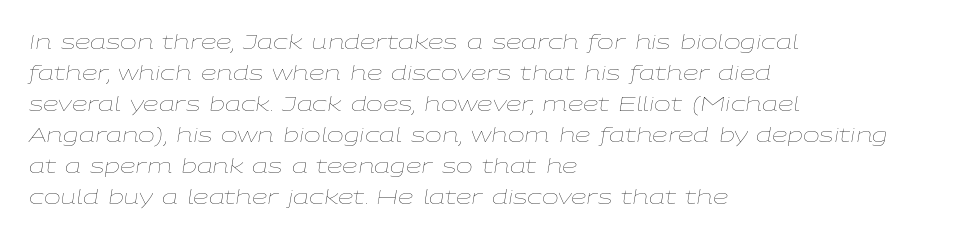
Q: Is the text bold? A: No.
Q: Is the text italic (slanted)? A: Yes, it leans right by about 9 degrees.
Q: Is the text underlined? A: No.
Q: How is the paragraph aligned? A: Left-aligned.
Q: Is the spacing between letters normal or unusually wide? A: Normal.
Q: Is the spacing between lines tight, normal or loose? A: Normal.
